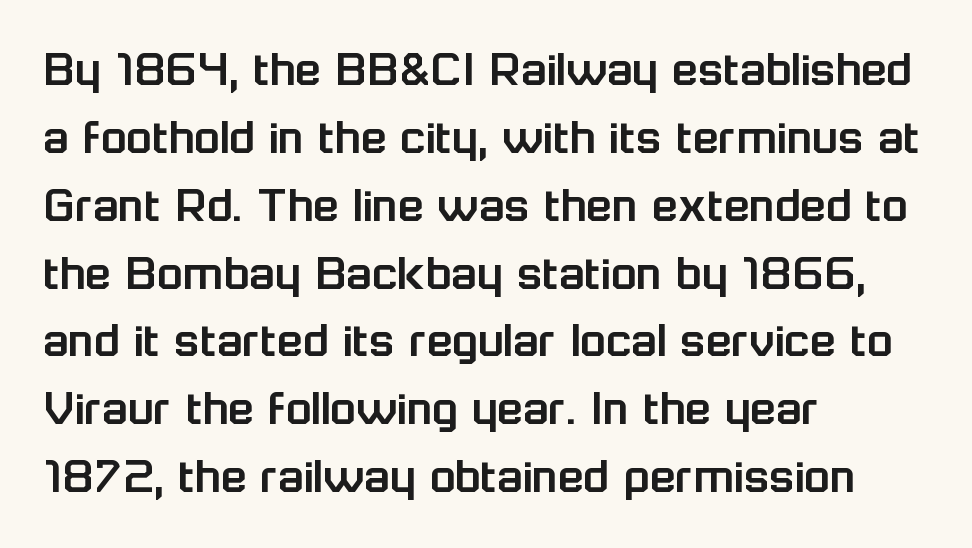
{"serif": "no", "italic": "no", "width": "normal", "stroke_contrast": "low", "x_height": "medium", "monospaced": "no", "underline": "no", "align": "left", "line_spacing": "normal", "line_spacing_ratio": 1.28, "letter_spacing": "normal", "letter_spacing_em": 0.0, "glyph_px": 53}
